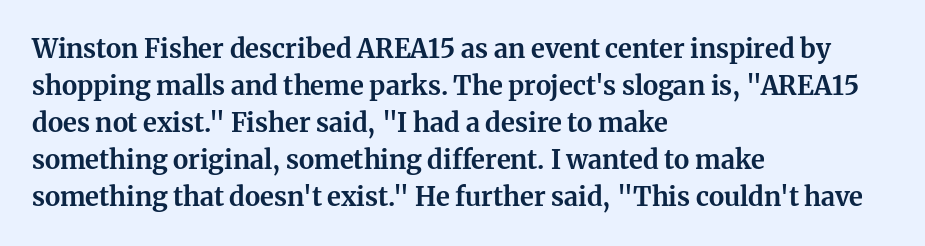
{"italic": "no", "bold": "yes", "underline": "no", "align": "left", "line_spacing": "normal", "line_spacing_ratio": 1.42, "letter_spacing": "normal", "letter_spacing_em": 0.0, "glyph_px": 26}
